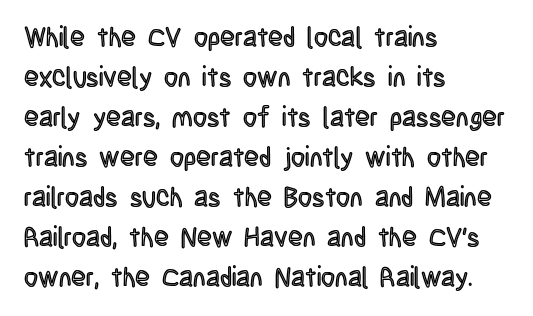
Q: Is the text italic (slanted)? A: No, it is upright.
Q: Is the text underlined? A: No.
Q: How is the paragraph aligned? A: Left-aligned.
Q: Is the spacing between letters normal or unusually wide? A: Normal.
Q: Is the spacing between lines tight, normal or loose? A: Normal.
